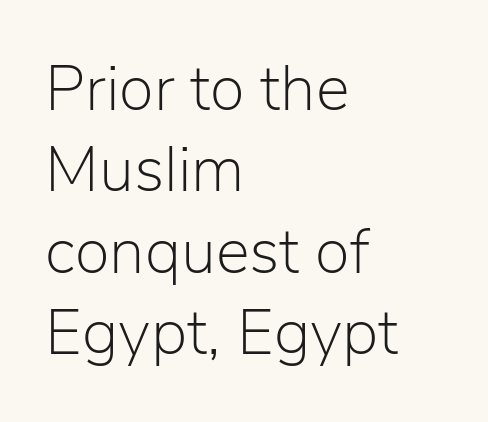
Q: Is the text bold? A: No.
Q: Is the text italic (slanted)? A: No, it is upright.
Q: Is the typeface a serif or a sans-serif typeface? A: Sans-serif.
Q: Is the text underlined? A: No.
Q: How is the paragraph aligned? A: Left-aligned.
Q: Is the spacing between letters normal or unusually wide? A: Normal.
Q: Is the spacing between lines tight, normal or loose? A: Normal.
Q: Width (condensed, normal, or wide)? A: Normal.
Q: Stroke contrast? A: Low.
Q: x-height? A: Medium.
Q: Monospaced? A: No.
